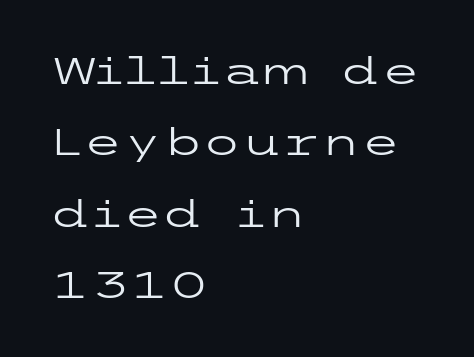
The image shows 36 px regular-weight, wide sans-serif type, upright; set left-aligned, loose line spacing (1.98x), normal letter spacing, not underlined; low stroke contrast and a medium x-height.
